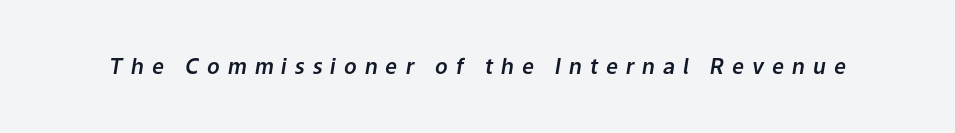
Q: Is the text italic (slanted)? A: Yes, it leans right by about 9 degrees.
Q: Is the text underlined? A: No.
Q: Is the spacing between letters normal or unusually wide? A: Unusually wide.
